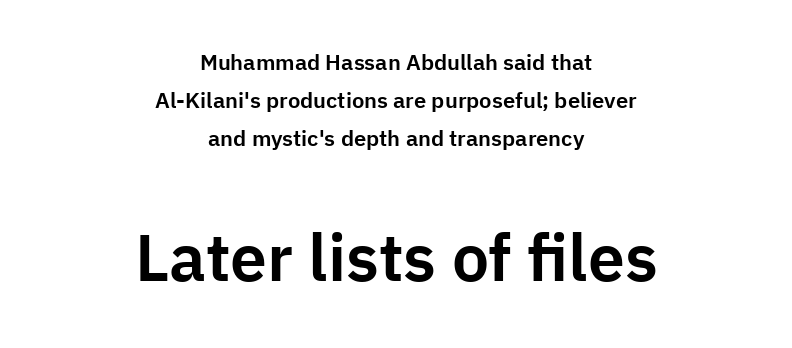
This sample uses an upright cut, with every glyph sitting square on the baseline. The typesetter chose a symmetrical, centered arrangement here. The letterforms sit shoulder to shoulder at normal distance. Note the varied advance widths — an 'i' is clearly narrower than an 'm'. Check where the strokes stop: nothing finishes them off — pure sans.
